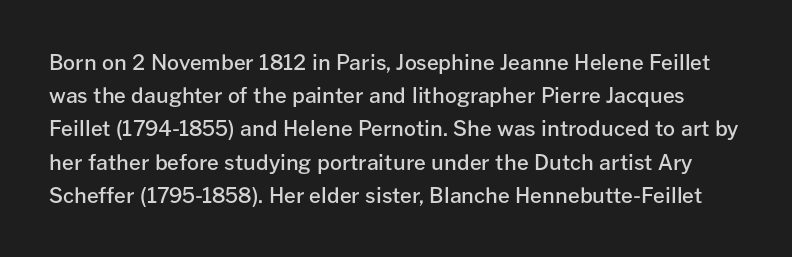
{"italic": "no", "bold": "semi", "underline": "no", "line_spacing": "normal", "line_spacing_ratio": 1.58, "letter_spacing": "normal", "letter_spacing_em": 0.0, "glyph_px": 21}
